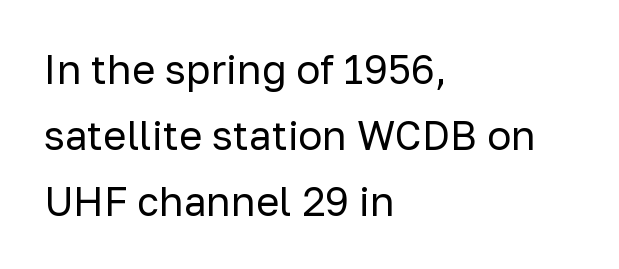
Q: Is the text bold? A: No.
Q: Is the text italic (slanted)? A: No, it is upright.
Q: Is the typeface a serif or a sans-serif typeface? A: Sans-serif.
Q: Is the text underlined? A: No.
Q: How is the paragraph aligned? A: Left-aligned.
Q: Is the spacing between letters normal or unusually wide? A: Normal.
Q: Is the spacing between lines tight, normal or loose? A: Normal.
Q: Width (condensed, normal, or wide)? A: Normal.
Q: Stroke contrast? A: Low.
Q: x-height? A: Medium.
Q: Monospaced? A: No.
